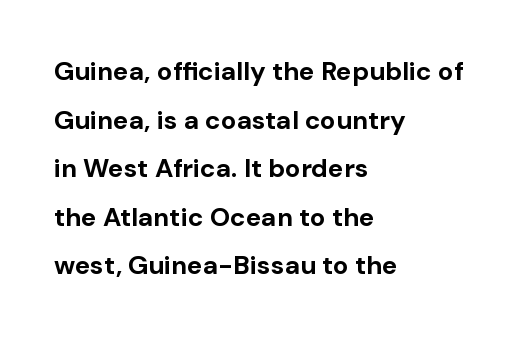
{"italic": "no", "bold": "yes", "underline": "no", "align": "left", "line_spacing_ratio": 1.87, "letter_spacing": "normal", "letter_spacing_em": 0.0, "glyph_px": 26}
